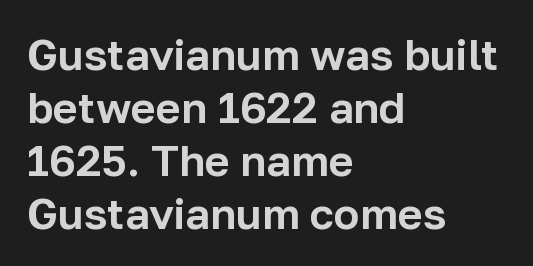
Does the copy run flush right? No — it runs flush left. Does the type have serifs? No, each stem ends abruptly. The lettering holds an erect, upright posture throughout. Underlining? Definitely not there. Look at the tracking — it's just the regular setting, nothing added. You could not count columns in this text — the font is proportionally spaced.
